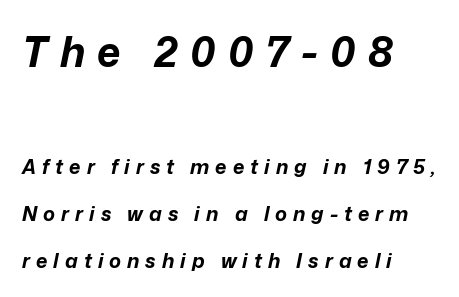
Has an underline been added? It has not. This rendering widens character spacing well past its baseline value. Every row of glyphs begins at an identical x-position on the left. An italicized treatment has been applied to the whole sample. The emphasis by scale lands on block number one, above. Varying glyph widths throughout — classic text-font behaviour.
